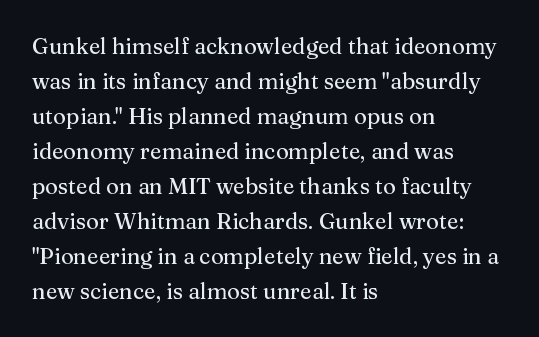
The image shows 22 px text type, upright; set left-aligned, normal line spacing (1.59x), normal letter spacing, not underlined.
